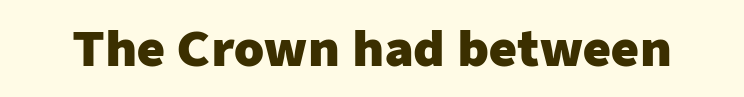
Notice how thick the strokes are: this is what a full bold looks like. The letters stand straight up with perfectly vertical stems. These lines are rendered in a variable-pitch font. Nobody drew a line under any word here. Nothing sits at the stroke ends, so this counts as sans-serif.
